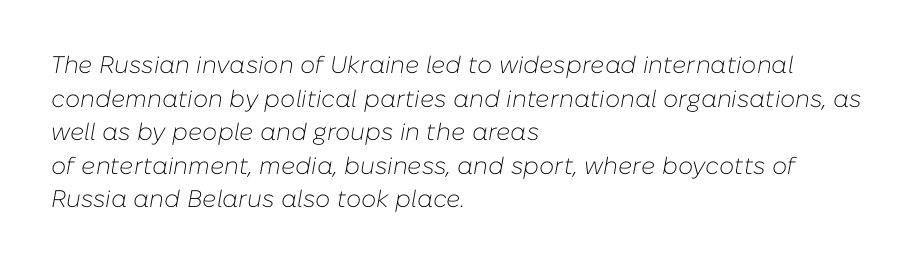
{"italic": "yes", "lean": "right", "slant_degrees": 10, "bold": "no", "underline": "no", "align": "left", "line_spacing": "normal", "line_spacing_ratio": 1.4, "letter_spacing": "normal", "letter_spacing_em": 0.0, "glyph_px": 24}
